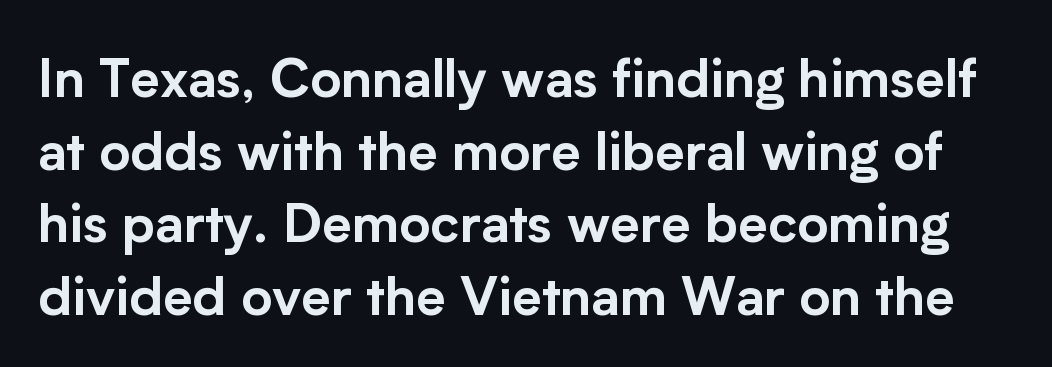
The image shows 53 px sans-serif type, upright; set normal line spacing (1.37x), normal letter spacing, not underlined; low stroke contrast and a medium x-height.
